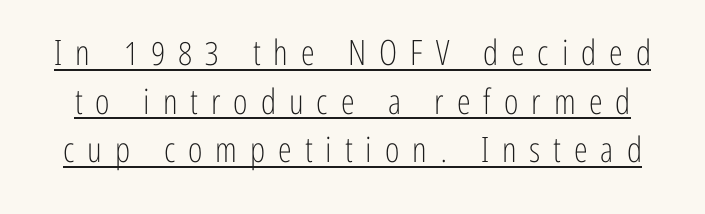
Nope, not italic — everything's standing straight. To sum up the face: it is a sans, with no serifs. Quick note: interline space is typical. The passage shown is typed in a proportional face where columns would drift.
